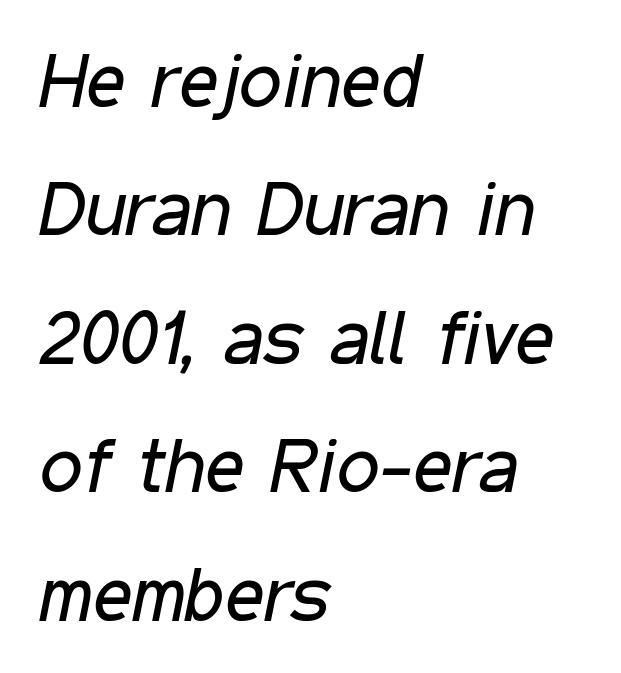
{"italic": "yes", "lean": "right", "slant_degrees": 11, "bold": "no", "weight": "regular", "width": "condensed", "stroke_contrast": "low", "x_height": "medium", "monospaced": "no", "underline": "no", "align": "left", "line_spacing": "normal", "line_spacing_ratio": 1.69, "letter_spacing": "normal", "letter_spacing_em": 0.0, "glyph_px": 76}
